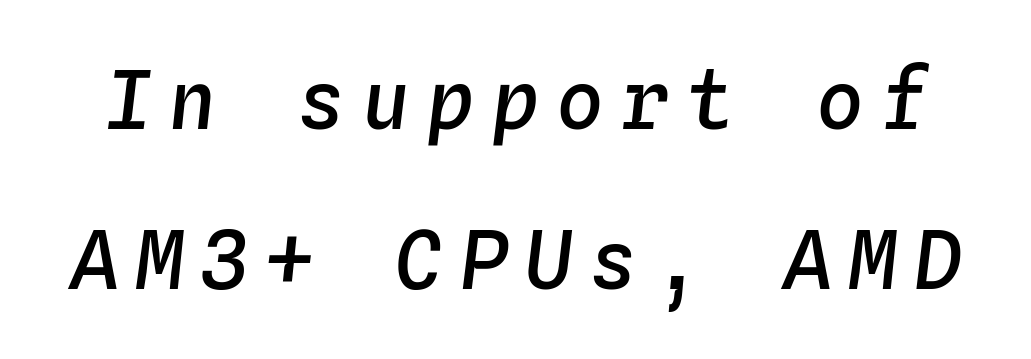
The image shows 80 px semibold type, italic (leaning right), monospaced; set loose line spacing (2.0x), unusually wide letter spacing (+0.21 em), not underlined; low stroke contrast and a medium x-height.
